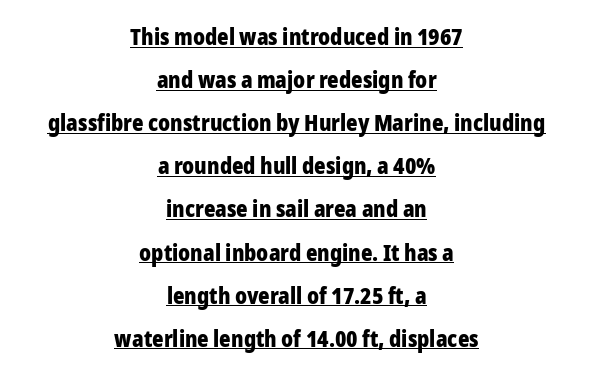
{"italic": "no", "bold": "yes", "underline": "yes", "align": "center", "line_spacing": "loose", "line_spacing_ratio": 1.96, "letter_spacing": "normal", "letter_spacing_em": 0.0, "glyph_px": 22}
